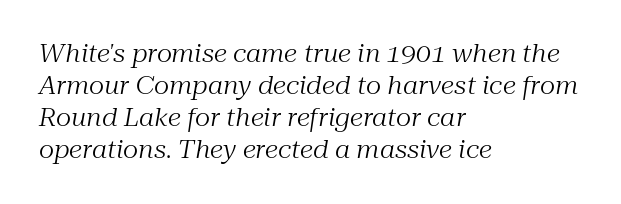
The image shows 24 px text type, italic (leaning right); set left-aligned, normal line spacing (1.34x), normal letter spacing, not underlined.
